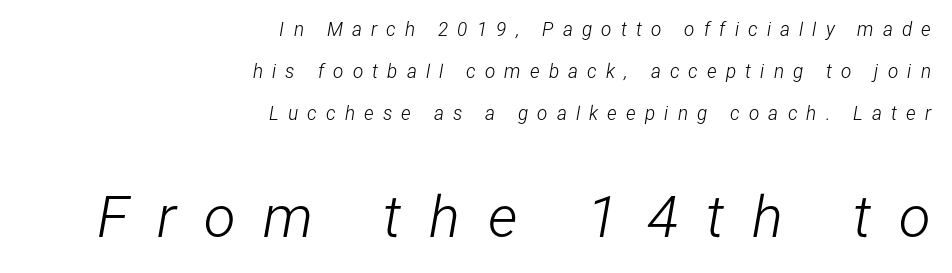
The line-height multiplier appears high, well above default. Honestly, there is no underline to notice here at all. The face used here is rendered with a markedly widened letterfit. The passage shown is typed in a proportional face where columns would drift.
